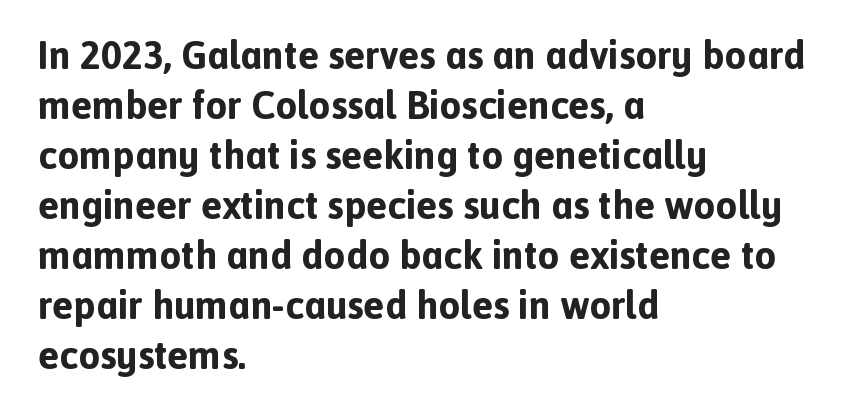
Spacing verdict: proportional, widths tailored to each character. The designer left line spacing at the default. The passage shown is typeset with a sans-serif family. The typography opts for an upright posture over an oblique one. The foot of each line stays bare and open.
